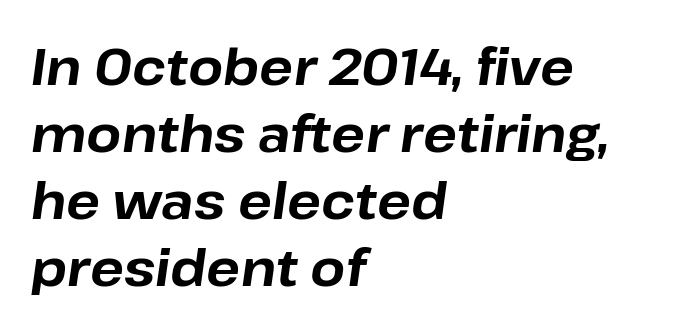
{"italic": "yes", "lean": "right", "slant_degrees": 8, "bold": "yes", "weight": "bold", "width": "normal", "stroke_contrast": "low", "x_height": "medium", "monospaced": "no", "underline": "no", "align": "left", "line_spacing": "normal", "line_spacing_ratio": 1.34, "letter_spacing": "normal", "letter_spacing_em": 0.0, "glyph_px": 50}
